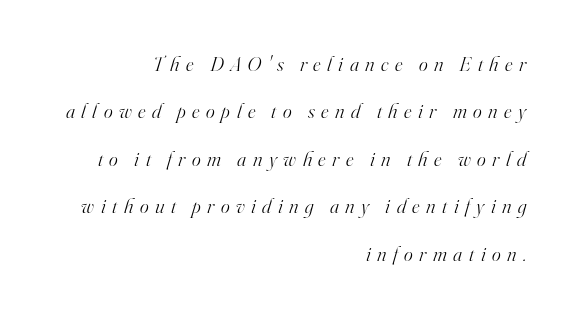
Q: Is the text bold? A: No.
Q: Is the text italic (slanted)? A: Yes, it leans right by about 16 degrees.
Q: Is the text underlined? A: No.
Q: How is the paragraph aligned? A: Right-aligned.
Q: Is the spacing between letters normal or unusually wide? A: Unusually wide.
Q: Is the spacing between lines tight, normal or loose? A: Loose.
